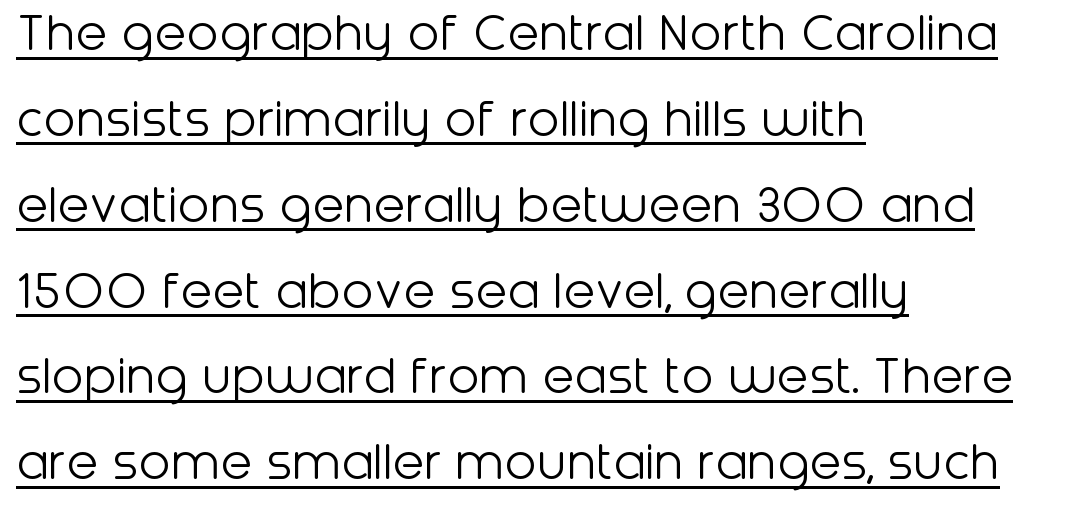
A typesetter would label this face a sans. Every word sits above its own underline. Compared with typical body copy, the letter spacing here is the same. Tall strokes in this sample are plumb rather than angled. Vertical stems look standard width or narrower in stroke. Character widths vary here, with narrow letters taking less room than wide ones.
